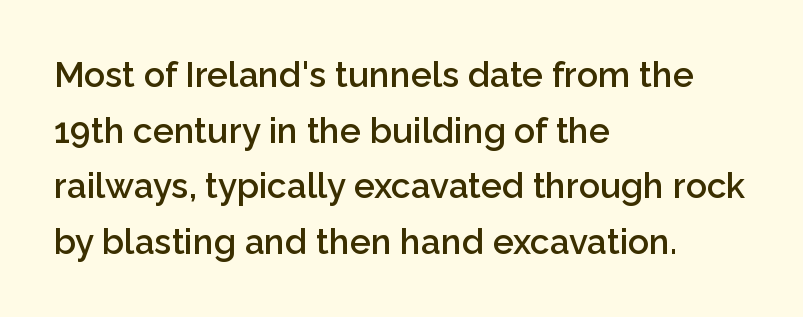
{"serif": "no", "italic": "no", "bold": "semi", "weight": "semibold", "width": "normal", "stroke_contrast": "low", "x_height": "medium", "monospaced": "no", "underline": "no", "align": "left", "line_spacing": "normal", "line_spacing_ratio": 1.59, "letter_spacing": "normal", "letter_spacing_em": 0.0, "glyph_px": 35}
